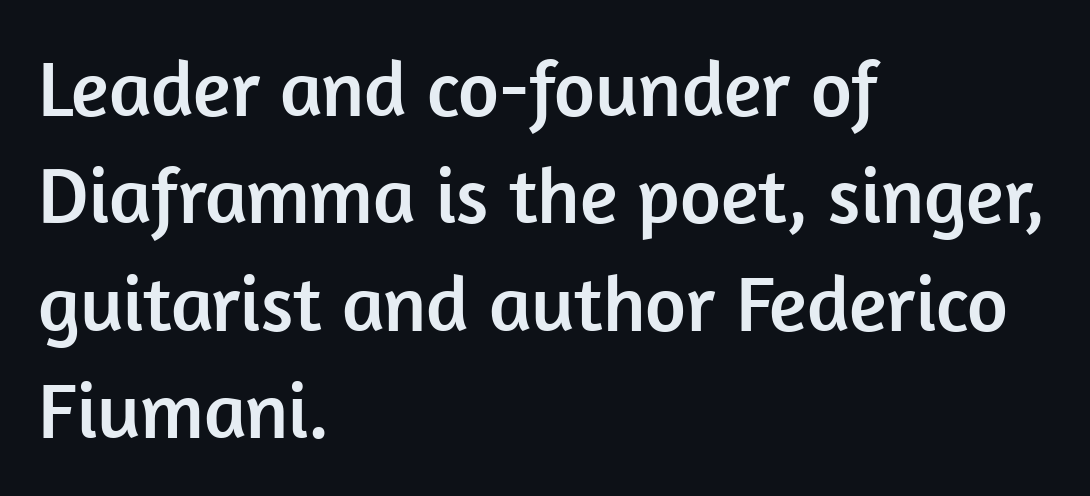
The face used here is proportionally spaced, like ordinary book or web type. Successive baselines arrive at the customary interval. Inter-character spacing is left at the font's built-in metrics. The strip under each line holds only bare page. In CSS terms this would be text-align: left. This is sans-serif lettering, the kind often seen on screens and signage.
